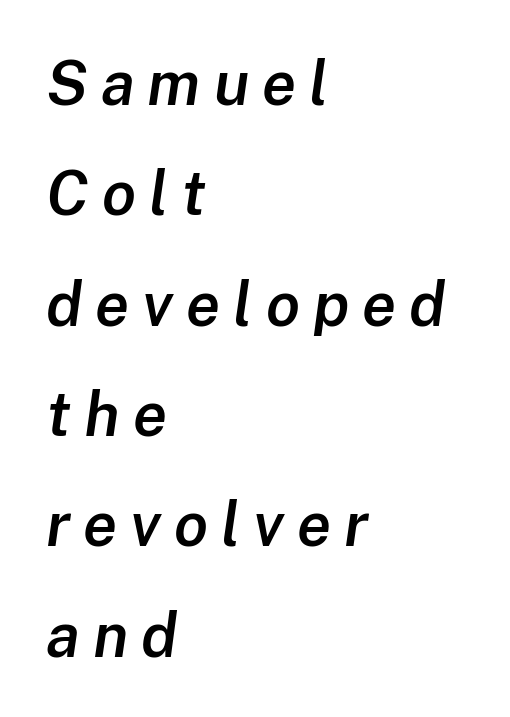
Q: Is the text bold? A: Semi-bold.
Q: Is the text italic (slanted)? A: Yes, it leans right by about 8 degrees.
Q: Is the text underlined? A: No.
Q: How is the paragraph aligned? A: Left-aligned.
Q: Is the spacing between letters normal or unusually wide? A: Unusually wide.
Q: Width (condensed, normal, or wide)? A: Normal.
Q: Stroke contrast? A: Low.
Q: x-height? A: Medium.
Q: Monospaced? A: No.
